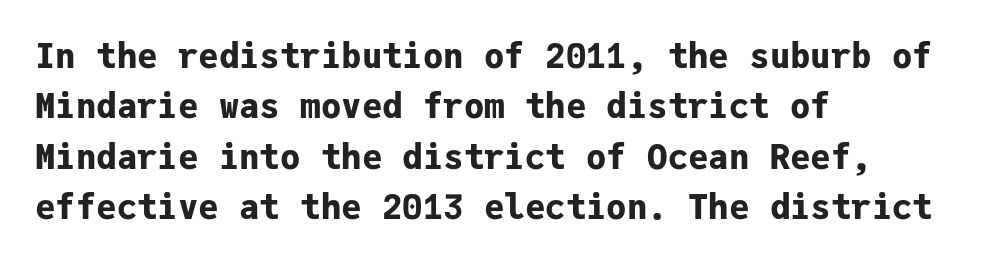
The image shows 34 px bold sans-serif type, upright, monospaced; set left-aligned, normal line spacing (1.48x), normal letter spacing, not underlined; low stroke contrast and a medium x-height.
